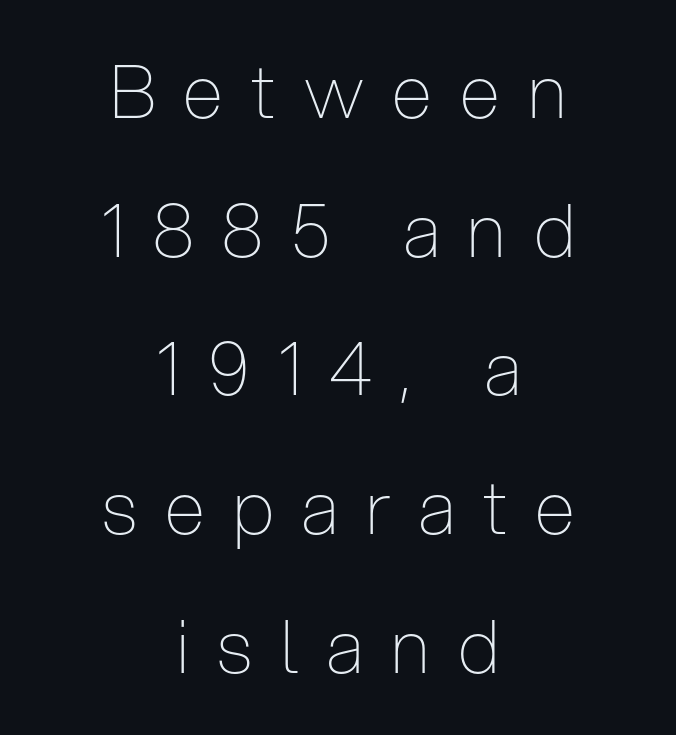
{"serif": "no", "italic": "no", "bold": "no", "weight": "thin", "width": "condensed", "stroke_contrast": "low", "x_height": "medium", "monospaced": "no", "underline": "no", "align": "center", "line_spacing": "loose", "line_spacing_ratio": 1.9, "letter_spacing": "wide", "letter_spacing_em": 0.39, "glyph_px": 73}
